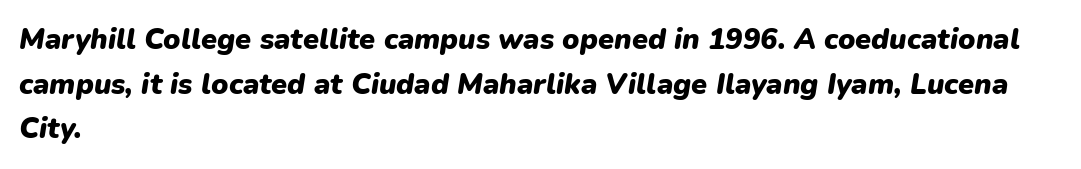
{"italic": "yes", "lean": "right", "slant_degrees": 9, "bold": "yes", "weight": "heavy", "width": "normal", "stroke_contrast": "low", "x_height": "medium", "monospaced": "no", "underline": "no", "align": "left", "line_spacing": "normal", "line_spacing_ratio": 1.54, "letter_spacing": "normal", "letter_spacing_em": 0.0, "glyph_px": 29}
